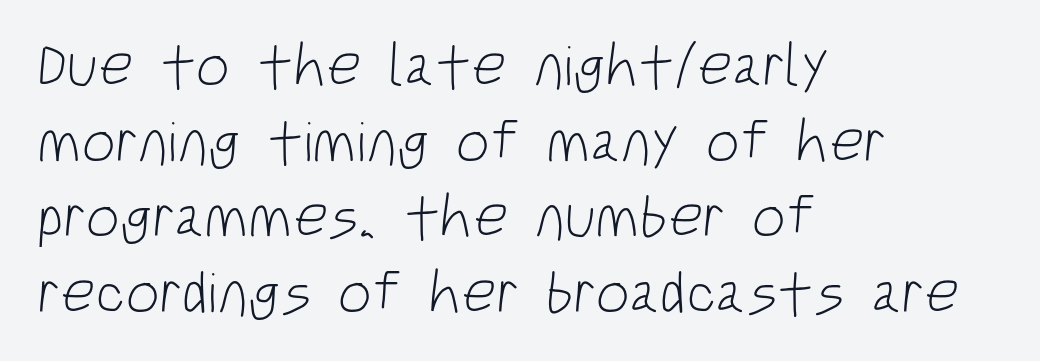
{"serif": "no", "bold": "no", "weight": "light", "width": "condensed", "stroke_contrast": "low", "x_height": "large", "monospaced": "no", "underline": "no", "align": "left", "line_spacing": "normal", "line_spacing_ratio": 1.26, "letter_spacing": "normal", "letter_spacing_em": 0.0, "glyph_px": 60}
